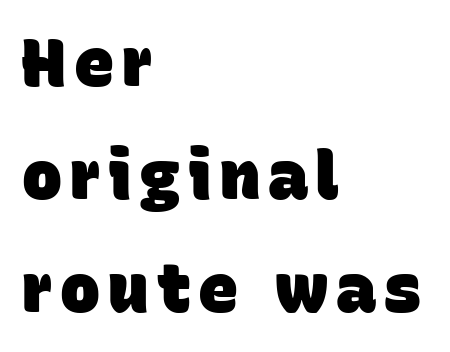
Q: Is the text bold? A: Yes.
Q: Is the typeface a serif or a sans-serif typeface? A: Sans-serif.
Q: Is the text underlined? A: No.
Q: How is the paragraph aligned? A: Left-aligned.
Q: Is the spacing between lines tight, normal or loose? A: Normal.
Q: Width (condensed, normal, or wide)? A: Normal.
Q: Stroke contrast? A: Low.
Q: x-height? A: Large.
Q: Monospaced? A: No.
